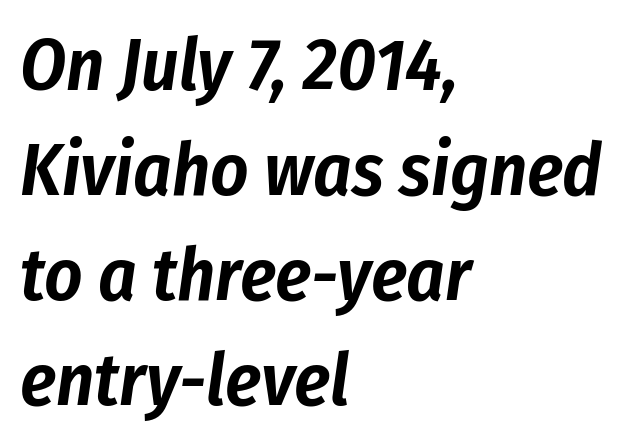
The gap between lines stays unmarked. Line starts are locked; line ends wander. The typography opts for an oblique posture over an upright one. Spacing verdict: proportional, widths tailored to each character. Short note: letters normally spaced.
